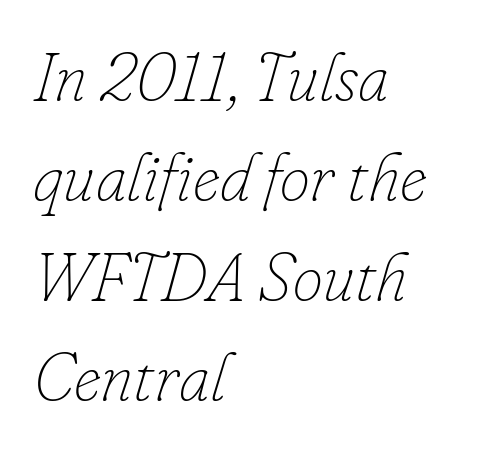
The image shows 68 px thin type, italic (leaning right); set left-aligned, normal line spacing (1.47x), normal letter spacing, not underlined; low stroke contrast and a small x-height.
